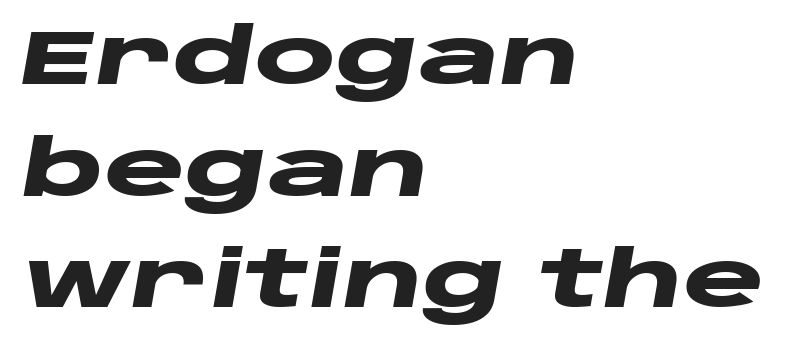
{"italic": "yes", "lean": "right", "slant_degrees": 10, "bold": "yes", "weight": "heavy", "width": "wide", "stroke_contrast": "low", "x_height": "large", "monospaced": "no", "underline": "no", "align": "left", "line_spacing": "normal", "line_spacing_ratio": 1.45, "letter_spacing": "normal", "letter_spacing_em": 0.0, "glyph_px": 77}
